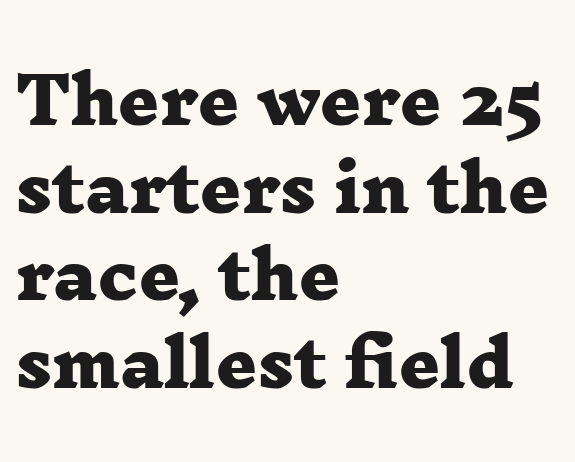
{"serif": "yes", "bold": "yes", "weight": "heavy", "width": "wide", "stroke_contrast": "low", "x_height": "medium", "monospaced": "no", "underline": "no", "align": "left", "line_spacing": "normal", "line_spacing_ratio": 1.37, "letter_spacing": "normal", "letter_spacing_em": 0.0, "glyph_px": 64}
